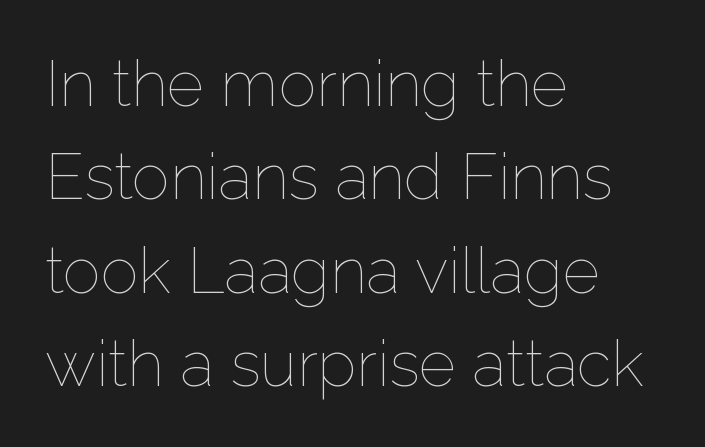
In terms of letterspacing, this is plain default setting. These lines are set flush left with a ragged right edge. Honestly, the row spacing looks completely unremarkable. These lines were composed using upright roman letters. Descenders hang freely into open space. No chunkiness to these letters — they're not bold.
